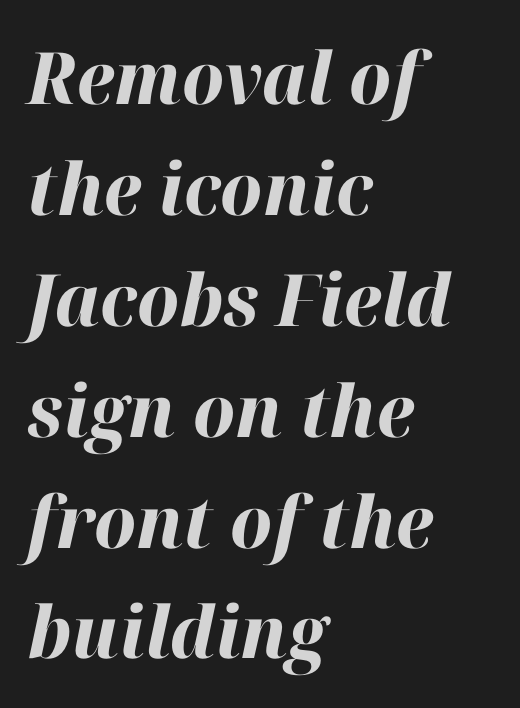
Q: Is the text bold? A: Yes.
Q: Is the text italic (slanted)? A: Yes, it leans right by about 12 degrees.
Q: Is the text underlined? A: No.
Q: How is the paragraph aligned? A: Left-aligned.
Q: Is the spacing between letters normal or unusually wide? A: Normal.
Q: Is the spacing between lines tight, normal or loose? A: Normal.
Q: Width (condensed, normal, or wide)? A: Normal.
Q: Stroke contrast? A: High.
Q: x-height? A: Medium.
Q: Monospaced? A: No.
